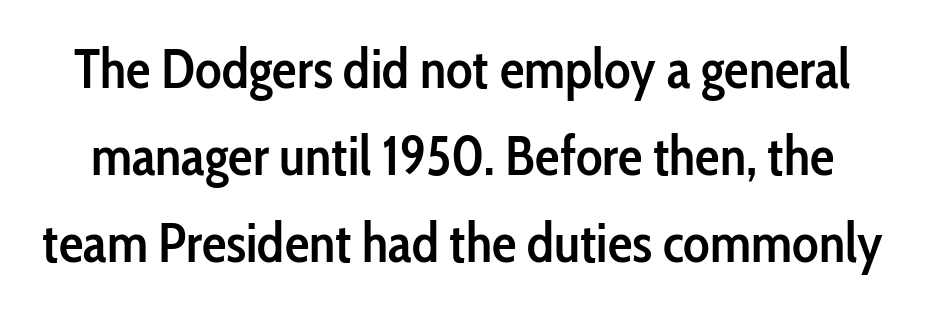
The image shows 55 px semibold, condensed sans-serif type, upright; set normal line spacing (1.58x), normal letter spacing, not underlined; low stroke contrast and a medium x-height.
